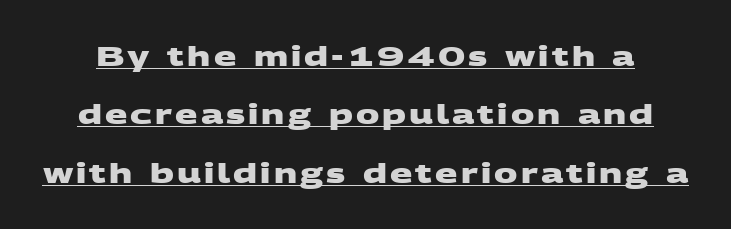
Q: Is the text bold? A: Yes.
Q: Is the text underlined? A: Yes.
Q: Is the spacing between lines tight, normal or loose? A: Loose.
